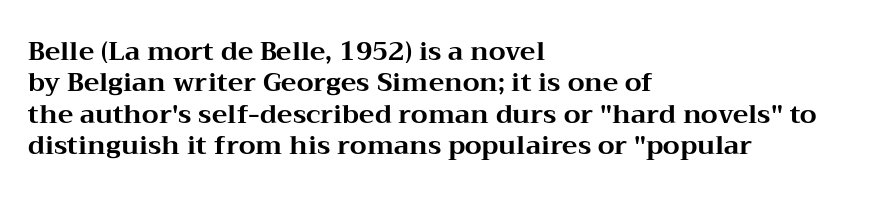
The image shows 26 px bold type, upright; set left-aligned, line spacing 1.21x, normal letter spacing, not underlined.
